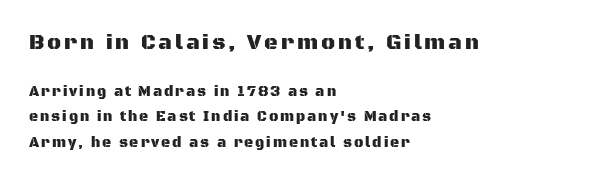
{"italic": "no", "underline": "no", "align": "left", "line_spacing_ratio": 1.79, "larger_block": "first", "size_ratio": 1.5, "glyph_px": 21}
